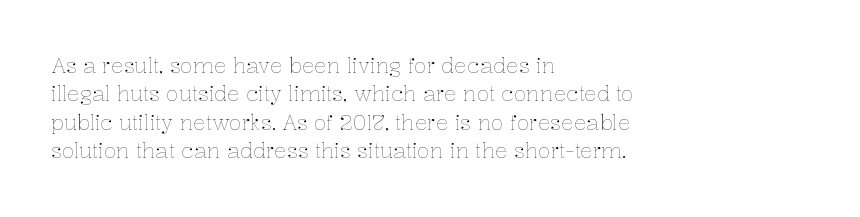
Evenly set lines give the paragraph a standard silhouette. Students, note that the glyphs here touch the page at normal intervals. In terms of posture, this sample is upright. Typeset ragged right — the left edge is the straight one.
